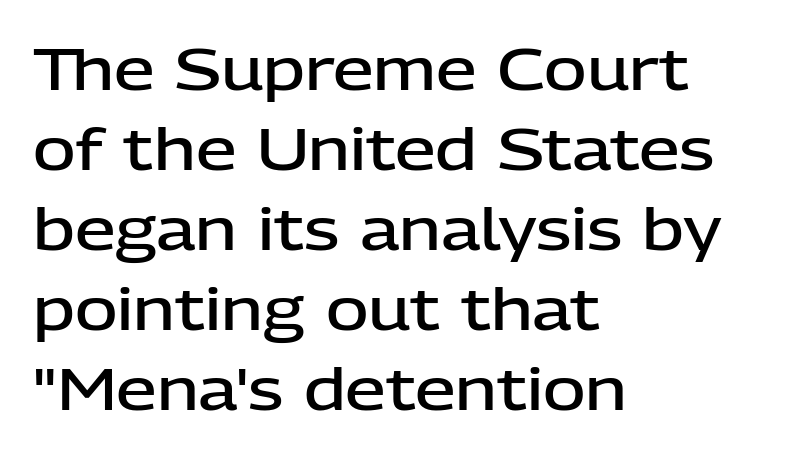
The image shows 58 px semibold sans-serif type, upright; set left-aligned, normal line spacing (1.38x), normal letter spacing, not underlined; low stroke contrast and a medium x-height.
